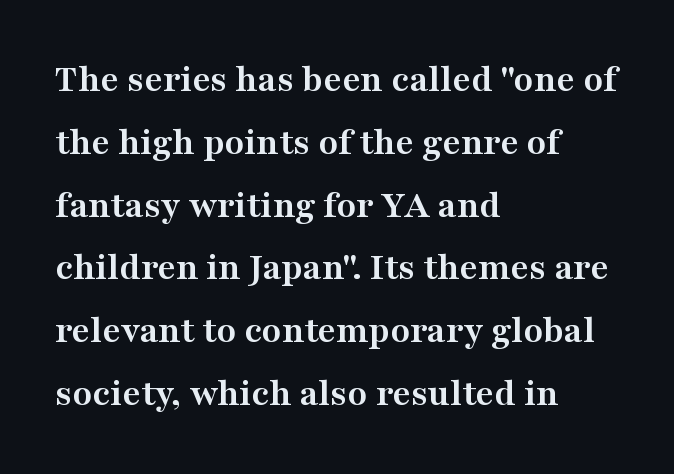
Q: Is the text bold? A: Yes.
Q: Is the text italic (slanted)? A: No, it is upright.
Q: Is the typeface a serif or a sans-serif typeface? A: Serif.
Q: Is the text underlined? A: No.
Q: How is the paragraph aligned? A: Left-aligned.
Q: Is the spacing between letters normal or unusually wide? A: Normal.
Q: Is the spacing between lines tight, normal or loose? A: Normal.
Q: Width (condensed, normal, or wide)? A: Wide.
Q: Stroke contrast? A: Medium.
Q: x-height? A: Medium.
Q: Monospaced? A: No.
